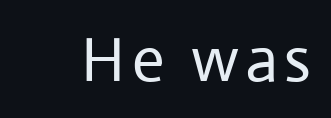
Q: Is the text bold? A: No.
Q: Is the text italic (slanted)? A: No, it is upright.
Q: Is the typeface a serif or a sans-serif typeface? A: Sans-serif.
Q: Is the text underlined? A: No.
Q: Width (condensed, normal, or wide)? A: Normal.
Q: Stroke contrast? A: Low.
Q: x-height? A: Medium.
Q: Monospaced? A: No.
